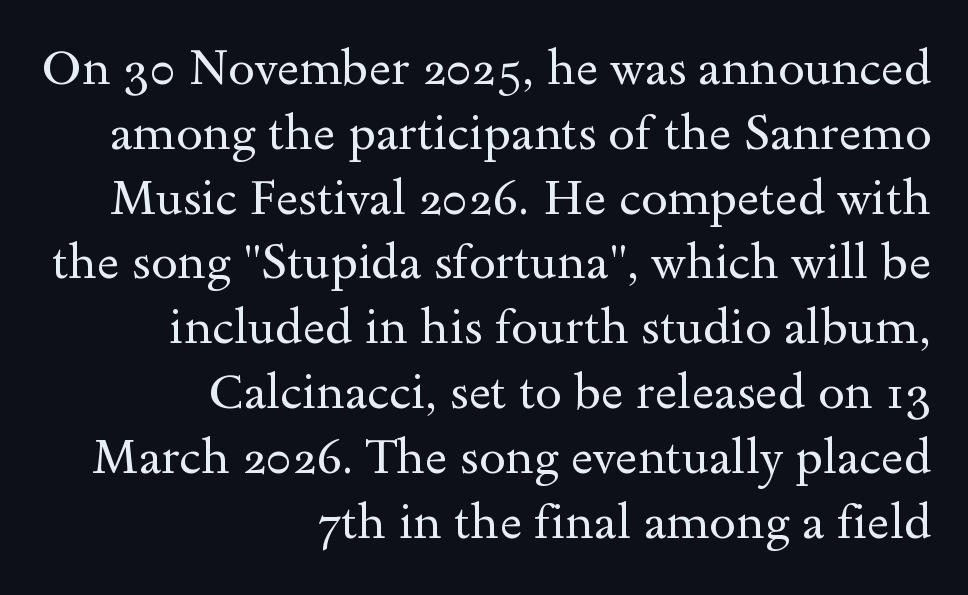
A typesetter would call this zero additional tracking. Heft: none added — not bold. Check under the words: just untouched page. The text was rendered using a seriffed face with decorative stroke endings. Leftover space on each line is placed entirely before the opening word. Is there any slant? The stems are plumb.
